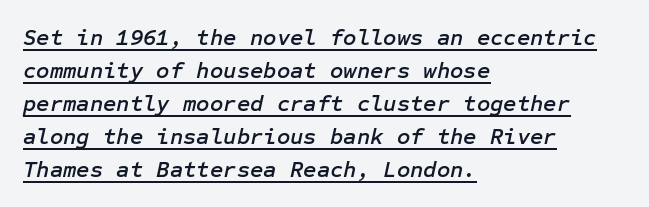
The image shows 23 px text type, italic (leaning right); set left-aligned, normal line spacing (1.43x), normal letter spacing, underlined.
